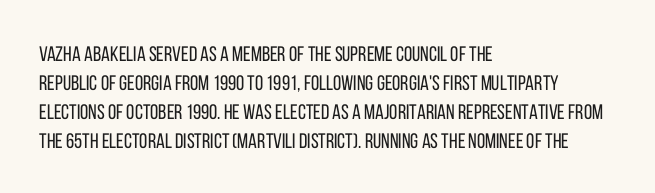
The image shows 21 px text type, upright; set left-aligned, normal line spacing (1.38x), normal letter spacing, not underlined.
